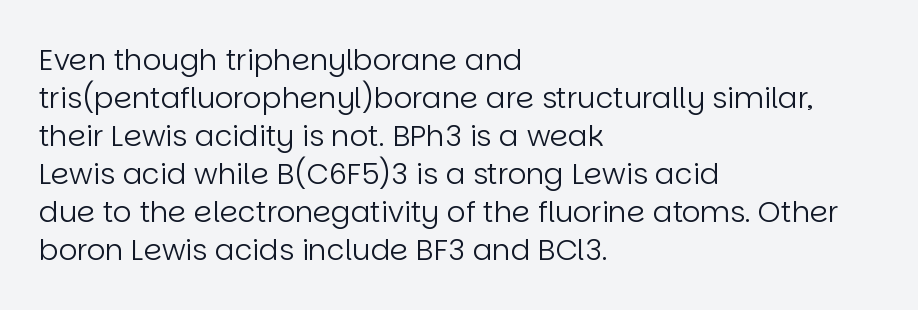
{"serif": "no", "italic": "no", "bold": "no", "weight": "regular", "width": "normal", "stroke_contrast": "low", "x_height": "large", "monospaced": "no", "underline": "no", "align": "left", "line_spacing": "normal", "line_spacing_ratio": 1.31, "letter_spacing": "normal", "letter_spacing_em": 0.0, "glyph_px": 29}
